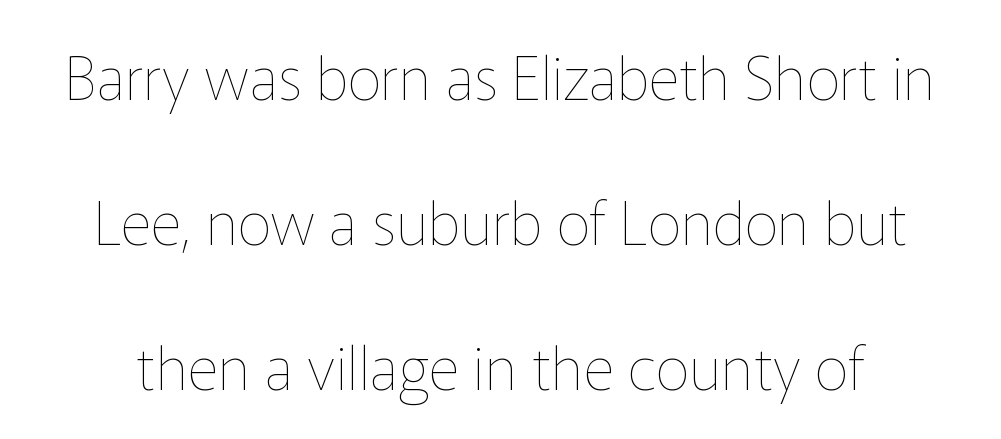
Q: Is the text bold? A: No.
Q: Is the text italic (slanted)? A: No, it is upright.
Q: Is the text underlined? A: No.
Q: Is the spacing between letters normal or unusually wide? A: Normal.
Q: Is the spacing between lines tight, normal or loose? A: Loose.
Q: Width (condensed, normal, or wide)? A: Normal.
Q: Stroke contrast? A: Low.
Q: x-height? A: Medium.
Q: Monospaced? A: No.
